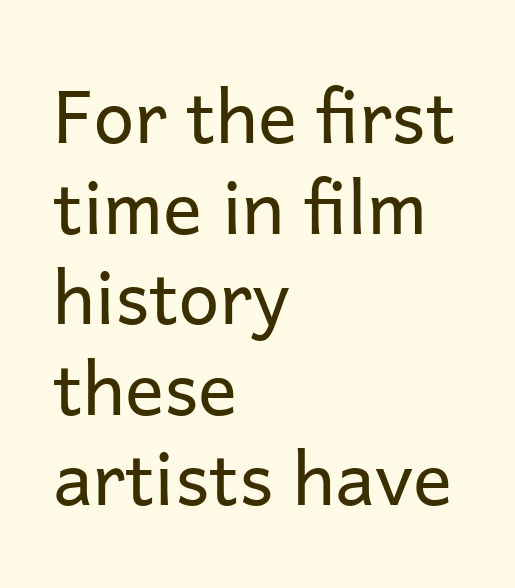
{"serif": "no", "italic": "no", "bold": "no", "weight": "regular", "width": "normal", "stroke_contrast": "low", "x_height": "medium", "monospaced": "no", "underline": "no", "align": "left", "line_spacing_ratio": 1.24, "letter_spacing": "normal", "letter_spacing_em": 0.0, "glyph_px": 73}
